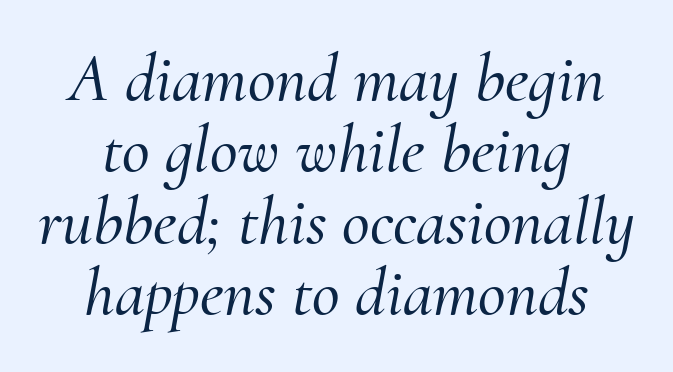
The image shows 68 px serif type, italic (leaning right); set centered, tight line spacing (1.05x), normal letter spacing, not underlined; medium stroke contrast and a small x-height.
